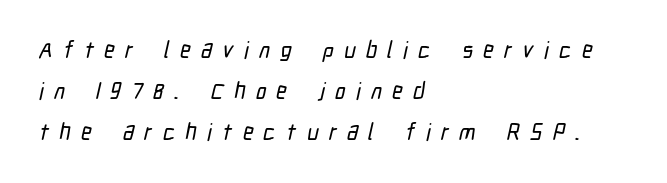
Q: Is the text underlined? A: No.
Q: How is the paragraph aligned? A: Left-aligned.
Q: Is the spacing between letters normal or unusually wide? A: Unusually wide.
